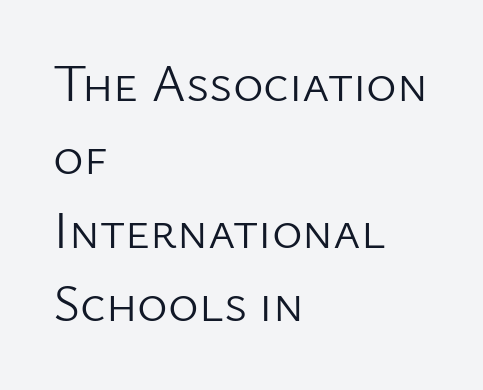
{"serif": "no", "italic": "no", "bold": "no", "weight": "light", "width": "normal", "stroke_contrast": "low", "x_height": "medium", "monospaced": "no", "underline": "no", "align": "left", "line_spacing": "normal", "line_spacing_ratio": 1.41, "letter_spacing": "normal", "letter_spacing_em": 0.0, "glyph_px": 52}
